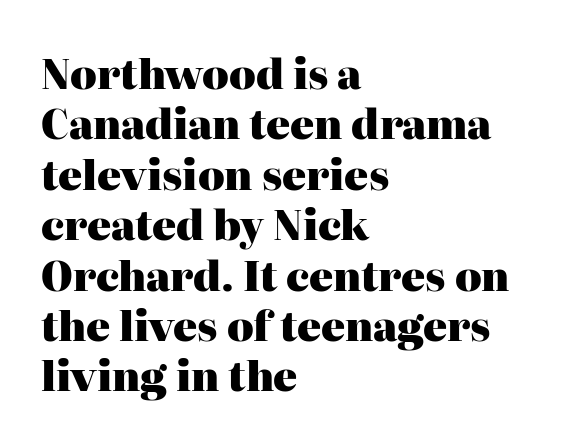
The image shows 40 px heavy serif type, upright; set left-aligned, normal line spacing (1.26x), normal letter spacing, not underlined; high stroke contrast and a medium x-height.
